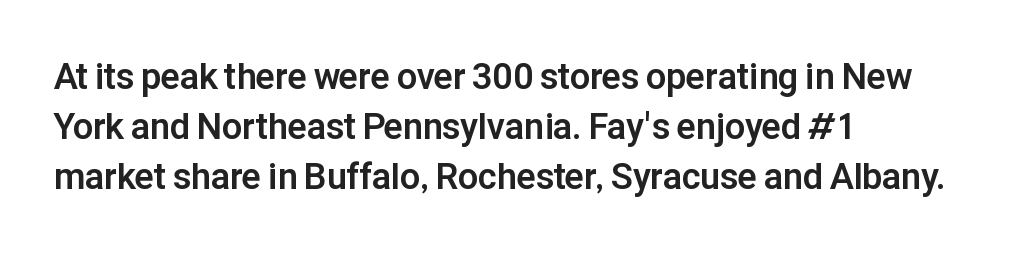
Has an underline been added? It has not. I'd describe the lettering as bold — thick and assertive. Default kerning and tracking; the words read as compact shapes. Classification — sans serif. The rendering uses natural spacing where letterforms have individual widths. The vertical gap from one line to the next is medium.
